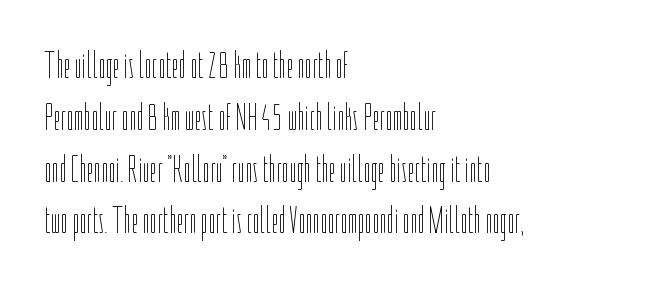
Q: Is the text bold? A: No.
Q: Is the text italic (slanted)? A: No, it is upright.
Q: Is the text underlined? A: No.
Q: How is the paragraph aligned? A: Left-aligned.
Q: Is the spacing between letters normal or unusually wide? A: Normal.
Q: Is the spacing between lines tight, normal or loose? A: Normal.
Q: Width (condensed, normal, or wide)? A: Condensed.
Q: Stroke contrast? A: Low.
Q: x-height? A: Medium.
Q: Monospaced? A: No.
